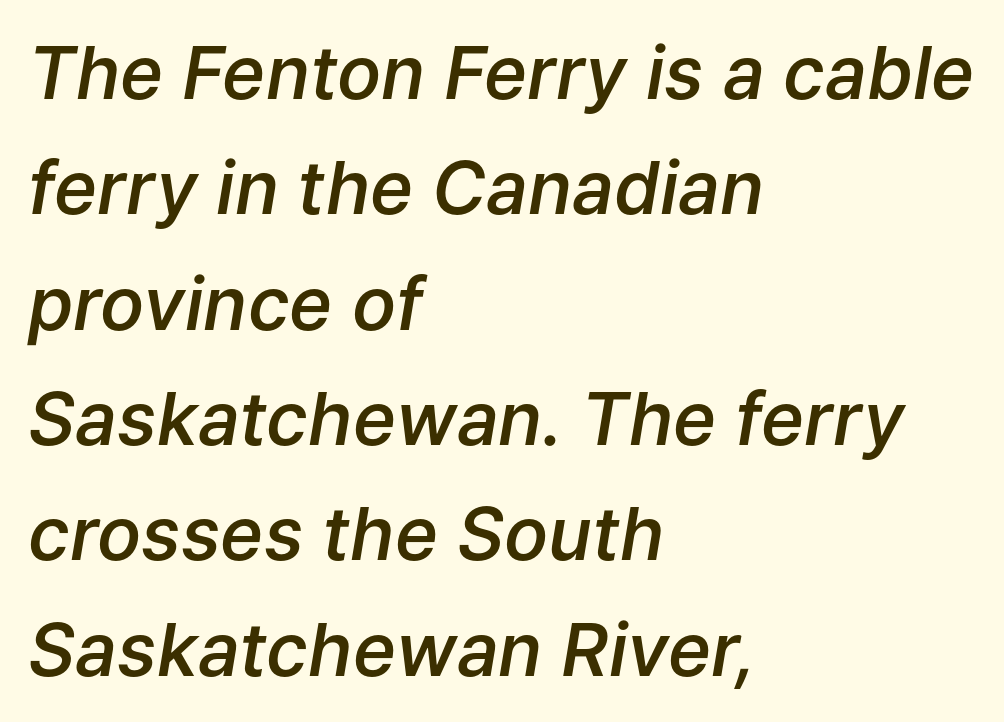
Q: Is the text bold? A: Semi-bold.
Q: Is the text italic (slanted)? A: Yes, it leans right by about 9 degrees.
Q: Is the text underlined? A: No.
Q: How is the paragraph aligned? A: Left-aligned.
Q: Is the spacing between letters normal or unusually wide? A: Normal.
Q: Is the spacing between lines tight, normal or loose? A: Normal.
Q: Width (condensed, normal, or wide)? A: Normal.
Q: Stroke contrast? A: Low.
Q: x-height? A: Medium.
Q: Monospaced? A: No.
